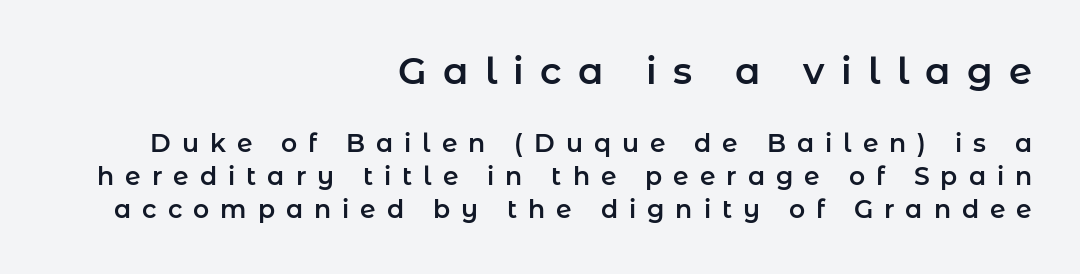
Each letter keeps its own natural width here, so spacing adapts to shape. Short and long lines alike share a common ending point at right. Short note: letters widely spaced. The designer went with a sans here, leaving each stem footless.
